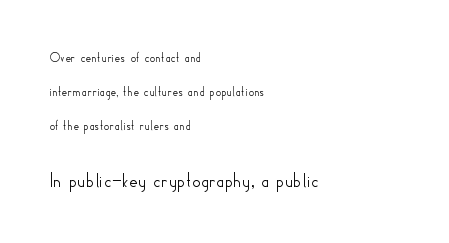
The image shows 21 px text type, upright; set left-aligned, loose line spacing (2.44x), normal letter spacing, not underlined; the second (bottom) block is 1.5x larger.
